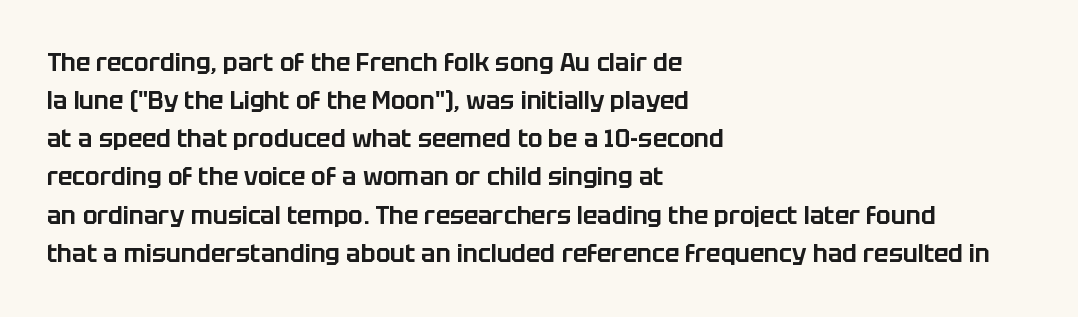
Q: Is the text italic (slanted)? A: No, it is upright.
Q: Is the text underlined? A: No.
Q: How is the paragraph aligned? A: Left-aligned.
Q: Is the spacing between letters normal or unusually wide? A: Normal.
Q: Is the spacing between lines tight, normal or loose? A: Normal.
